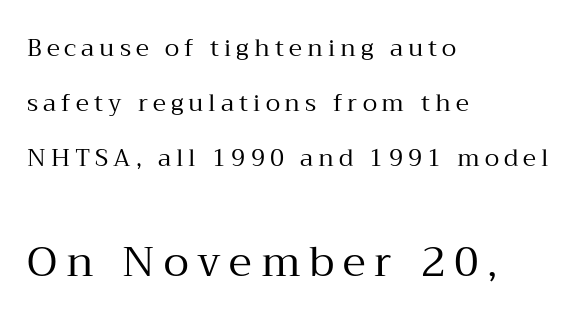
The image shows 42 px regular-weight serif type, upright; set left-aligned, loose line spacing (2.29x), unusually wide letter spacing (+0.21 em), not underlined; the second (bottom) block is 1.75x larger; medium stroke contrast and a medium x-height.
